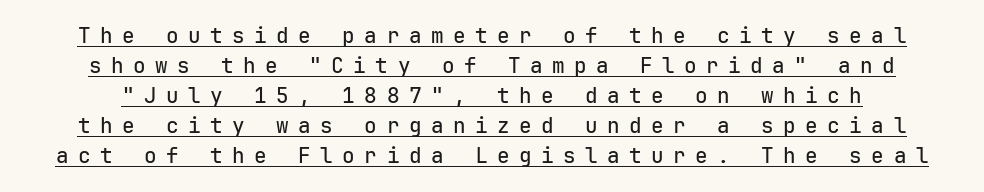
Interline gaps are of average width in this sample. Caption: expanded tracking, letters set apart. The string is rendered with underlining switched on. The font's upright variant was chosen for this text.
